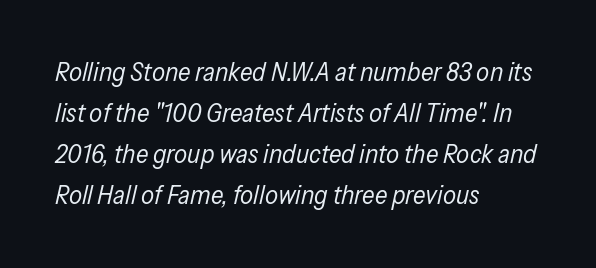
{"italic": "yes", "lean": "right", "slant_degrees": 13, "bold": "no", "underline": "no", "align": "left", "line_spacing": "normal", "line_spacing_ratio": 1.58, "letter_spacing": "normal", "letter_spacing_em": 0.0, "glyph_px": 26}
